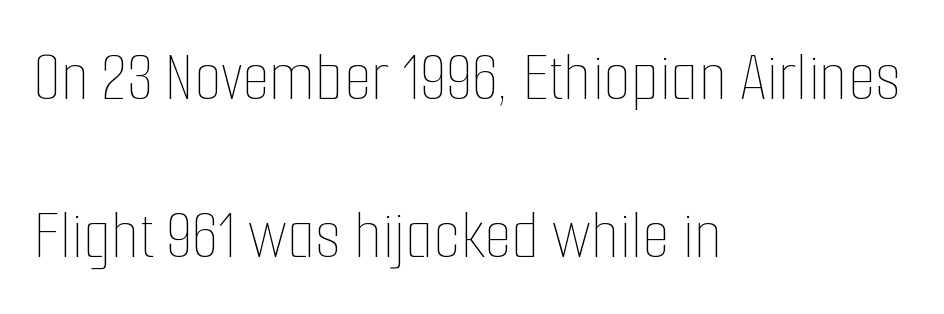
Q: Is the text bold? A: No.
Q: Is the text italic (slanted)? A: No, it is upright.
Q: Is the text underlined? A: No.
Q: How is the paragraph aligned? A: Left-aligned.
Q: Is the spacing between letters normal or unusually wide? A: Normal.
Q: Is the spacing between lines tight, normal or loose? A: Loose.
Q: Width (condensed, normal, or wide)? A: Condensed.
Q: Stroke contrast? A: Low.
Q: x-height? A: Medium.
Q: Monospaced? A: No.
